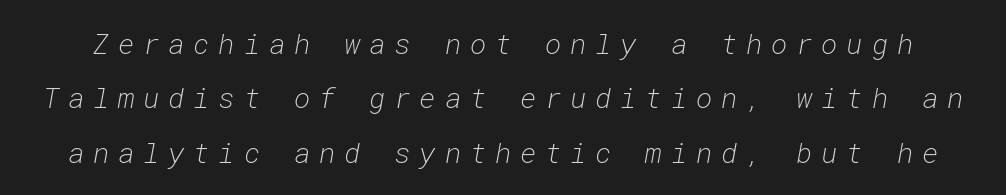
Regarding leading, the lines here are spaced well apart. Summary of weight: not heavy and not bold. Clear beneath every line of the passage. These lines were composed using italics. The gaps between neighbouring characters are conspicuously large.
